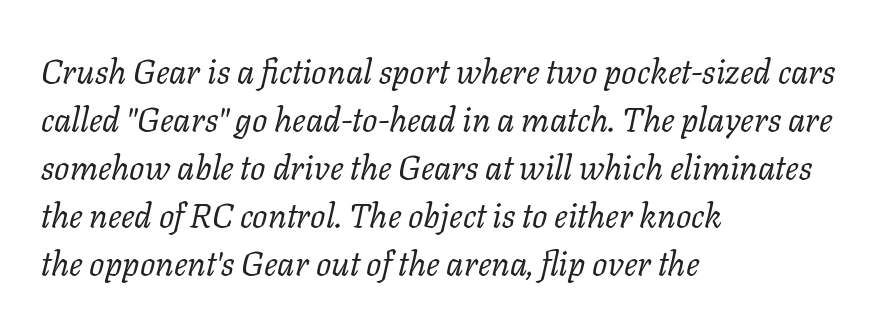
Q: Is the text bold? A: No.
Q: Is the text italic (slanted)? A: Yes, it leans right by about 11 degrees.
Q: Is the typeface a serif or a sans-serif typeface? A: Serif.
Q: Is the text underlined? A: No.
Q: How is the paragraph aligned? A: Left-aligned.
Q: Is the spacing between letters normal or unusually wide? A: Normal.
Q: Is the spacing between lines tight, normal or loose? A: Normal.
Q: Width (condensed, normal, or wide)? A: Normal.
Q: Stroke contrast? A: Low.
Q: x-height? A: Medium.
Q: Monospaced? A: No.
